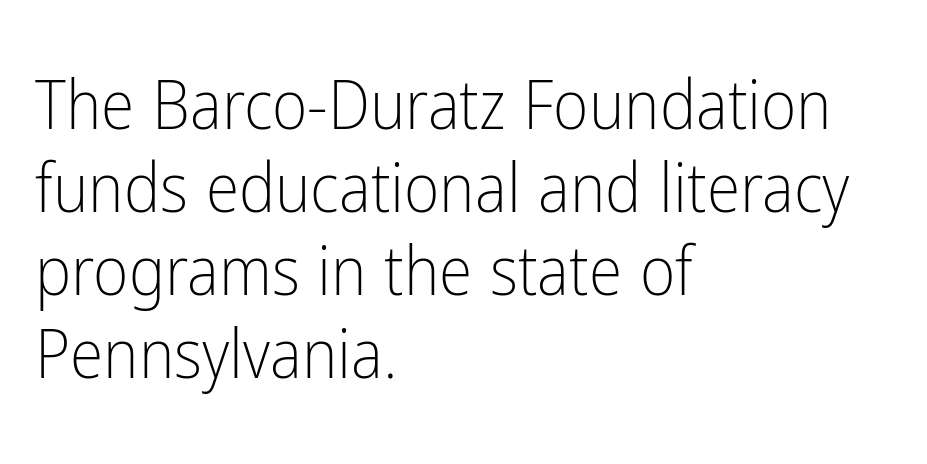
The zone under the glyphs is completely vacant. Is the block centered? No — it sits flush against the left margin. The text was rendered using a sans face with plain stroke endings. These glyphs show unthickened strokes, regular width or finer. What stands out about the letter spacing? Nothing — it is the standard amount.
